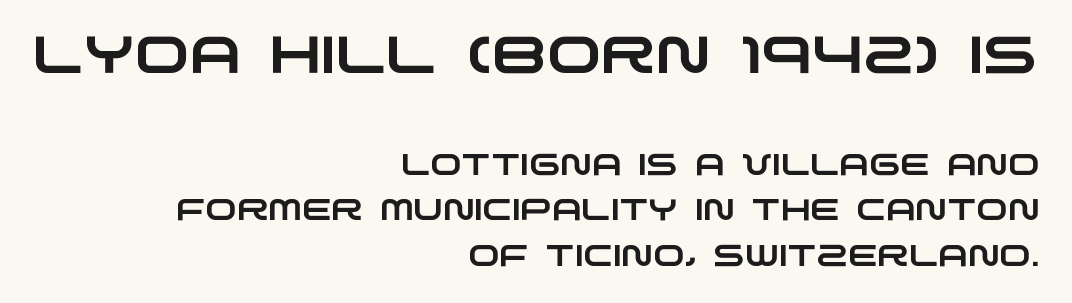
Q: Is the typeface a serif or a sans-serif typeface? A: Sans-serif.
Q: Is the text underlined? A: No.
Q: How is the paragraph aligned? A: Right-aligned.
Q: Is the spacing between letters normal or unusually wide? A: Normal.
Q: Is the spacing between lines tight, normal or loose? A: Normal.
Q: Which block of text is set in a larger size, the first (top) or the second (bottom)? A: The first (top) one.
Q: Width (condensed, normal, or wide)? A: Wide.
Q: Stroke contrast? A: Low.
Q: x-height? A: Large.
Q: Monospaced? A: No.
